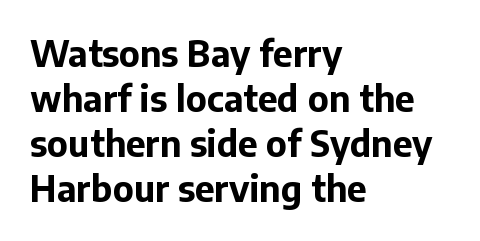
The image shows 35 px bold sans-serif type, upright; set left-aligned, normal line spacing (1.29x), normal letter spacing, not underlined; low stroke contrast and a medium x-height.
